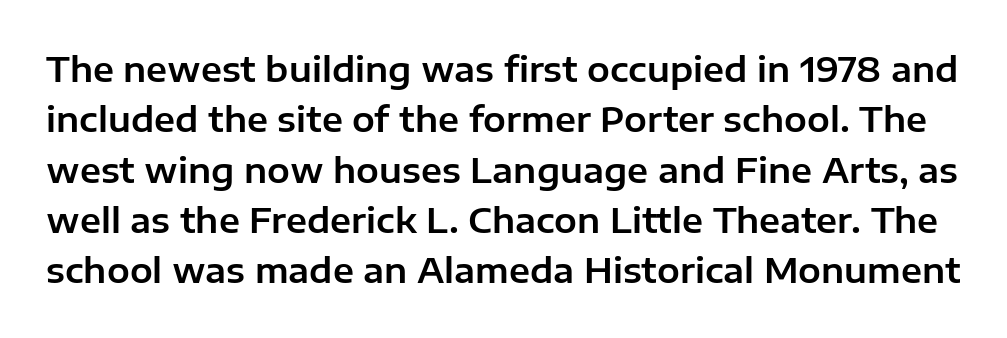
The image shows 34 px sans-serif type, upright; set normal line spacing (1.48x), normal letter spacing, not underlined; low stroke contrast and a medium x-height.
